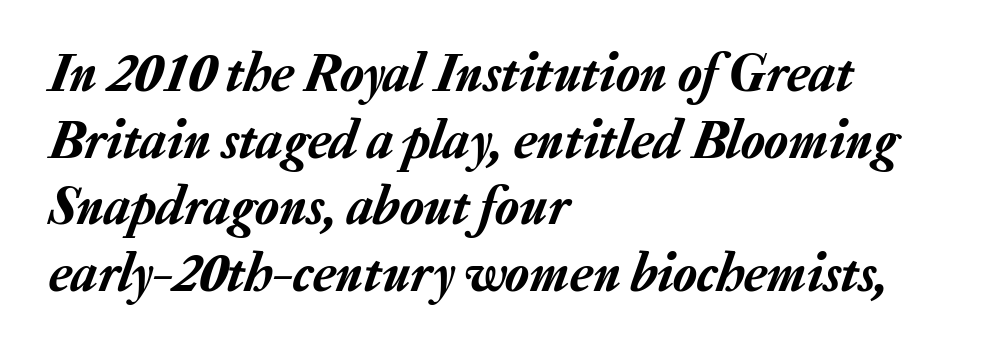
{"italic": "yes", "lean": "right", "slant_degrees": 20, "width": "normal", "stroke_contrast": "low", "x_height": "medium", "monospaced": "no", "underline": "no", "align": "left", "line_spacing_ratio": 1.21, "letter_spacing": "normal", "letter_spacing_em": 0.0, "glyph_px": 55}
